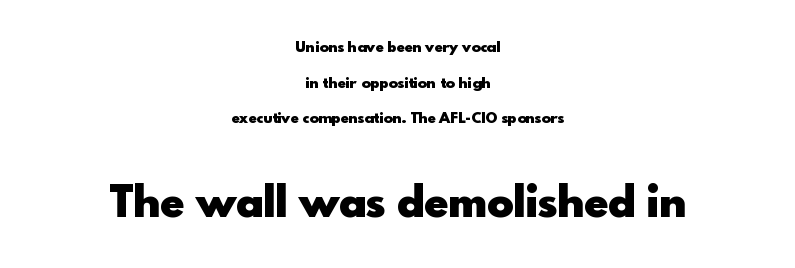
The image shows 44 px heavy sans-serif type, upright; set centered, loose line spacing (2.37x), normal letter spacing, not underlined; the second (bottom) block is 2.93x larger; a small x-height.
